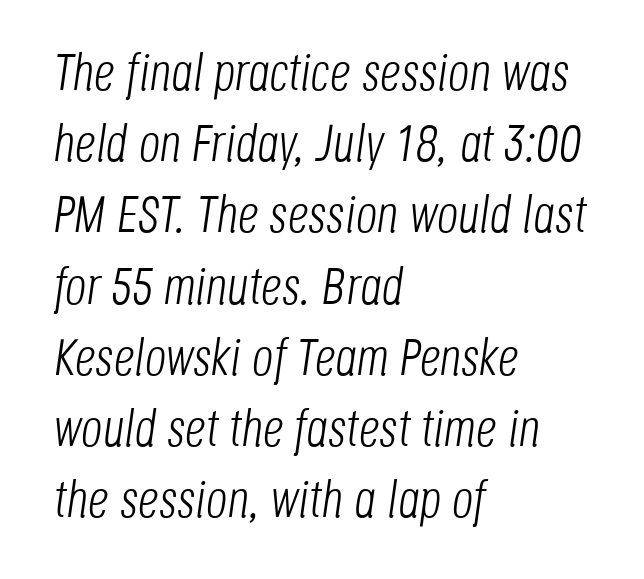
{"italic": "yes", "lean": "right", "slant_degrees": 8, "bold": "no", "weight": "light", "width": "condensed", "stroke_contrast": "low", "x_height": "large", "monospaced": "no", "underline": "no", "align": "left", "line_spacing": "normal", "line_spacing_ratio": 1.37, "letter_spacing": "normal", "letter_spacing_em": 0.0, "glyph_px": 52}
